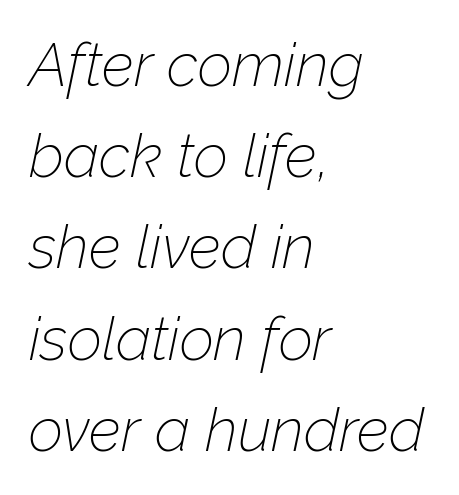
The line-height multiplier appears to be the usual default. The font is comparable to plain body text, perhaps lighter. The passage shown leans; its letterforms are oblique. The baseline area is clear.
